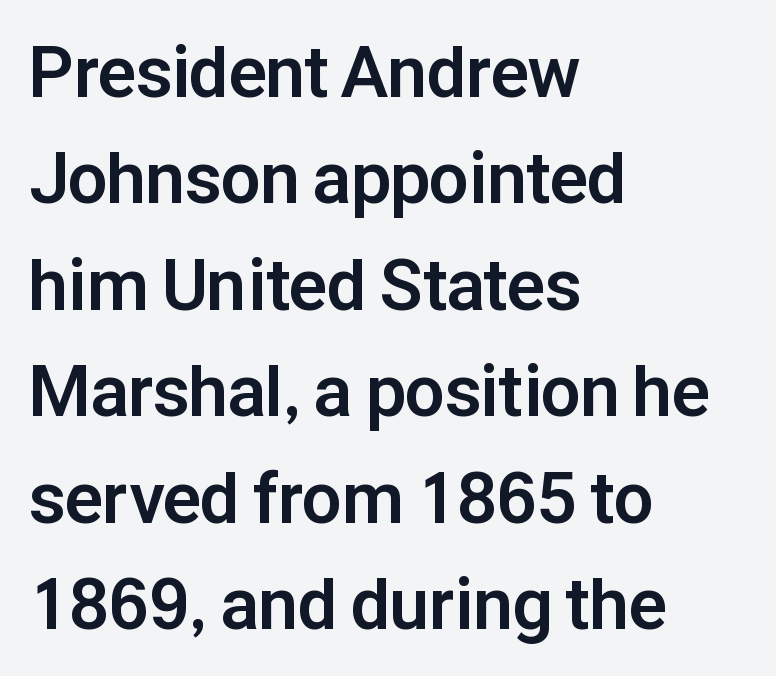
{"serif": "no", "italic": "no", "bold": "yes", "weight": "bold", "width": "normal", "stroke_contrast": "low", "x_height": "medium", "monospaced": "no", "underline": "no", "align": "left", "line_spacing": "normal", "line_spacing_ratio": 1.5, "letter_spacing": "normal", "letter_spacing_em": 0.0, "glyph_px": 71}
